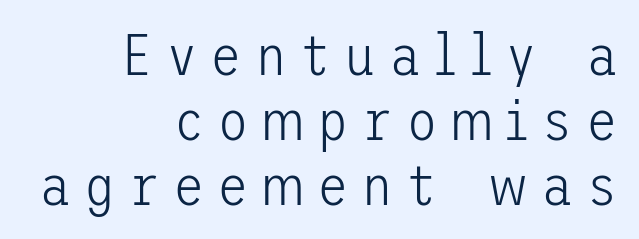
The image shows 58 px light sans-serif type, upright; set right-aligned, tight line spacing (1.12x), unusually wide letter spacing (+0.22 em), not underlined; low stroke contrast and a medium x-height.
